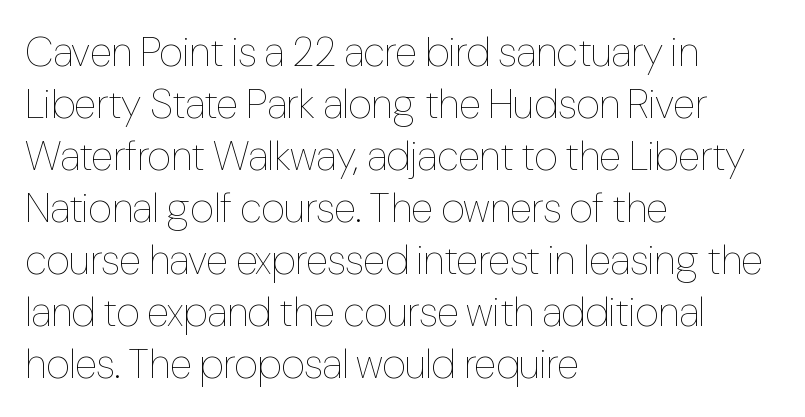
Varying glyph widths throughout — classic text-font behaviour. No italicization has been applied; the sample stays upright. Ink coverage per letter is moderate at most. The space between consecutive lines is moderate.
